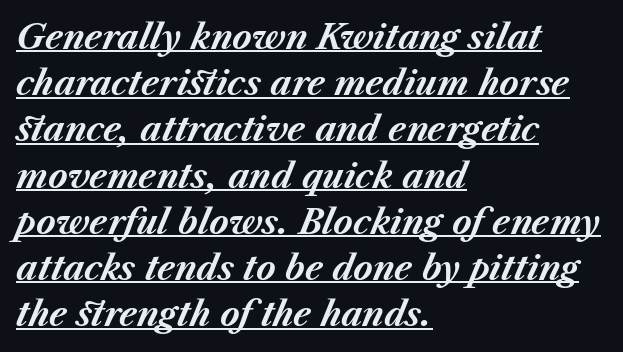
{"italic": "yes", "lean": "right", "slant_degrees": 23, "bold": "yes", "weight": "bold", "width": "normal", "stroke_contrast": "medium", "x_height": "medium", "monospaced": "no", "underline": "yes", "align": "left", "line_spacing": "normal", "line_spacing_ratio": 1.4, "letter_spacing": "normal", "letter_spacing_em": 0.0, "glyph_px": 33}
